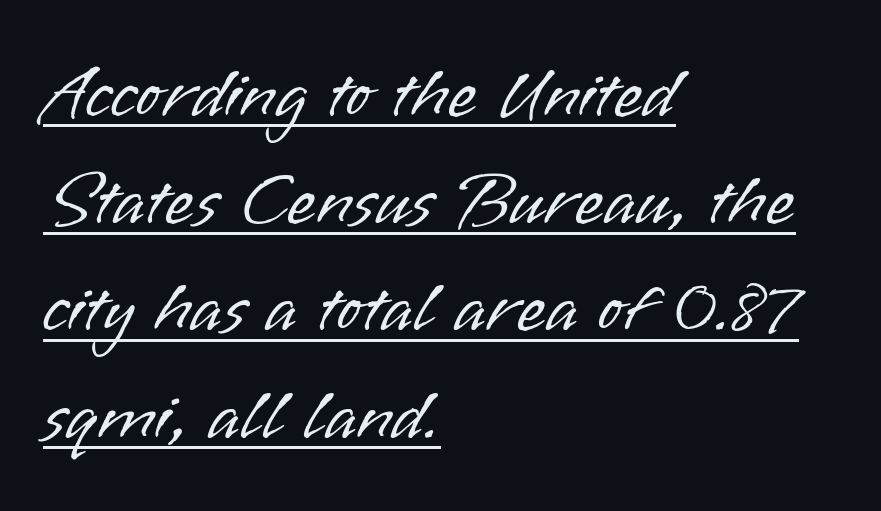
Leading: standard. Stroke terminals: plain, sans-serif. Standard letterfit; no display-style spreading of the glyphs. The face used here is proportionally spaced, like ordinary book or web type. Vertical stems look standard width or narrower in stroke.
